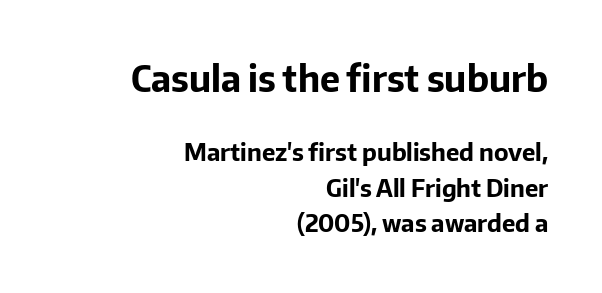
Beneath every word, the page is bare. A typesetter would mark this as roman, not italic. Weight check: bold — yes, fully. The line-height multiplier appears to be the usual default. Caption: upper text group enlarged, lower text group reduced.
